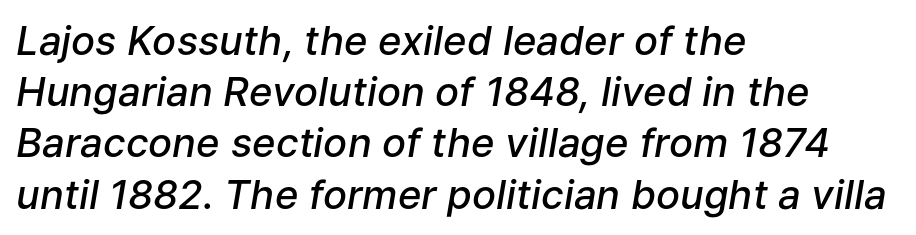
{"italic": "yes", "lean": "right", "slant_degrees": 9, "bold": "semi", "weight": "semibold", "width": "normal", "stroke_contrast": "low", "x_height": "medium", "monospaced": "no", "underline": "no", "align": "left", "line_spacing": "normal", "line_spacing_ratio": 1.28, "letter_spacing": "normal", "letter_spacing_em": 0.0, "glyph_px": 40}
